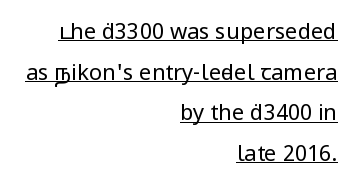
Italic? Not at all — the glyphs are vertical. Notice how the passage keeps a crisp vertical edge on the right only. This rendering features underlined lettering. Compared with typical body copy, the letter spacing here is the same. The letterforms sit at book weight or below.
